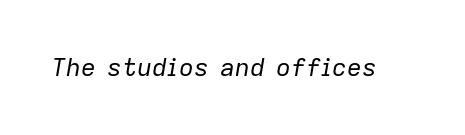
Q: Is the text bold? A: No.
Q: Is the text italic (slanted)? A: Yes, it leans right by about 9 degrees.
Q: Is the text underlined? A: No.
Q: Is the spacing between letters normal or unusually wide? A: Normal.
